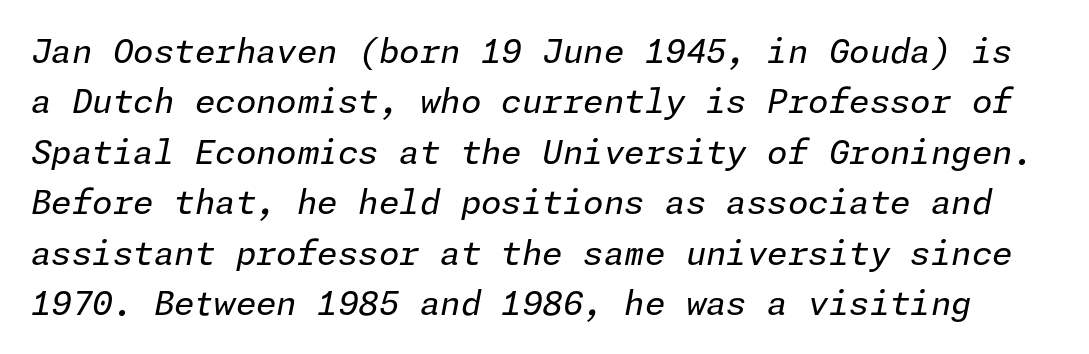
{"italic": "yes", "lean": "right", "slant_degrees": 11, "bold": "no", "weight": "regular", "width": "normal", "stroke_contrast": "low", "x_height": "medium", "underline": "no", "line_spacing": "normal", "line_spacing_ratio": 1.53, "letter_spacing": "normal", "letter_spacing_em": 0.0, "glyph_px": 33}
